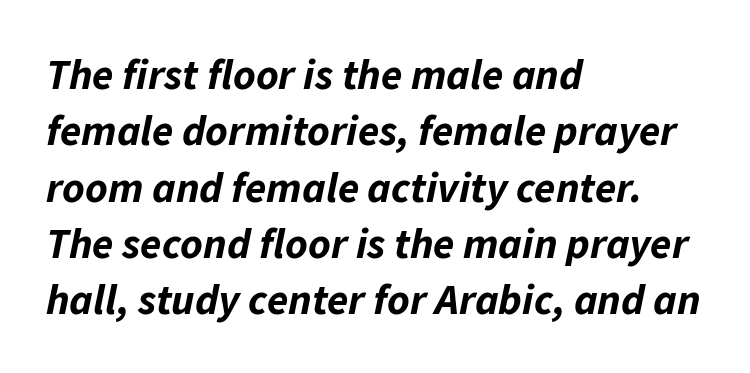
Q: Is the text bold? A: Yes.
Q: Is the text italic (slanted)? A: Yes, it leans right by about 11 degrees.
Q: Is the text underlined? A: No.
Q: How is the paragraph aligned? A: Left-aligned.
Q: Is the spacing between letters normal or unusually wide? A: Normal.
Q: Is the spacing between lines tight, normal or loose? A: Normal.
Q: Width (condensed, normal, or wide)? A: Normal.
Q: Stroke contrast? A: Low.
Q: x-height? A: Medium.
Q: Monospaced? A: No.
